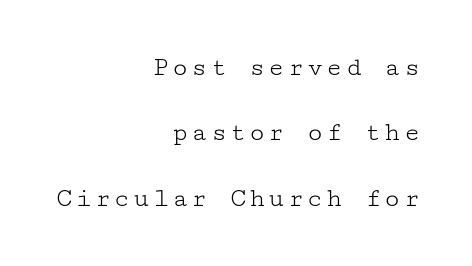
Q: Is the text bold? A: No.
Q: Is the text italic (slanted)? A: No, it is upright.
Q: Is the text underlined? A: No.
Q: How is the paragraph aligned? A: Right-aligned.
Q: Is the spacing between lines tight, normal or loose? A: Loose.
